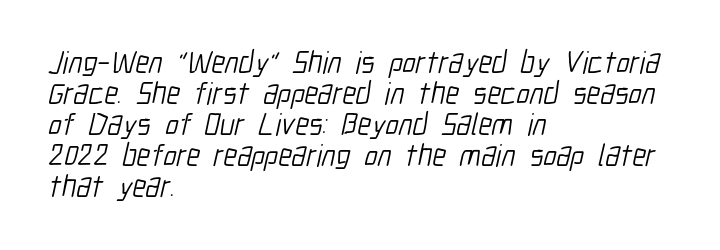
The image shows 31 px light, condensed sans-serif type; set left-aligned, tight line spacing (1.0x), normal letter spacing, not underlined; low stroke contrast and a medium x-height.
